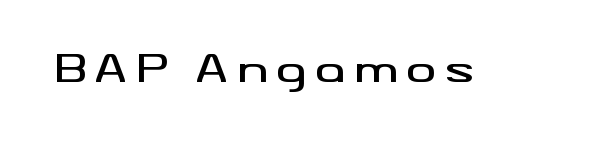
The image shows 37 px wide sans-serif type, upright; set unusually wide letter spacing (+0.23 em), not underlined; medium stroke contrast and a small x-height.
